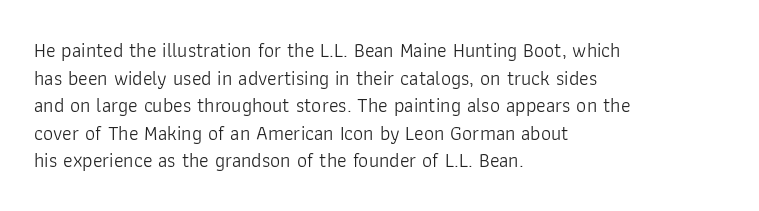
The image shows 20 px text type, upright; set left-aligned, normal line spacing (1.38x), normal letter spacing, not underlined.
